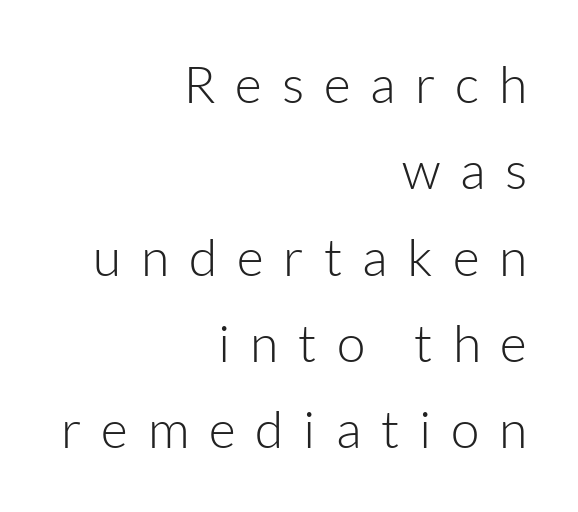
Q: Is the text bold? A: No.
Q: Is the text italic (slanted)? A: No, it is upright.
Q: Is the typeface a serif or a sans-serif typeface? A: Sans-serif.
Q: Is the text underlined? A: No.
Q: How is the paragraph aligned? A: Right-aligned.
Q: Is the spacing between letters normal or unusually wide? A: Unusually wide.
Q: Is the spacing between lines tight, normal or loose? A: Normal.
Q: Width (condensed, normal, or wide)? A: Normal.
Q: Stroke contrast? A: Low.
Q: x-height? A: Medium.
Q: Monospaced? A: No.
